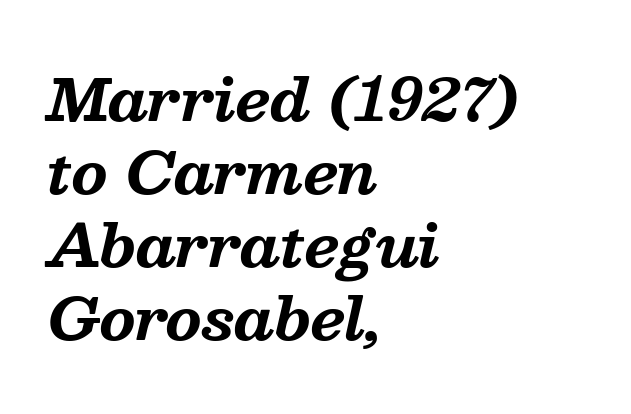
The image shows 58 px bold serif type, italic (leaning right); set left-aligned, normal line spacing (1.26x), normal letter spacing, not underlined; medium stroke contrast and a medium x-height.
